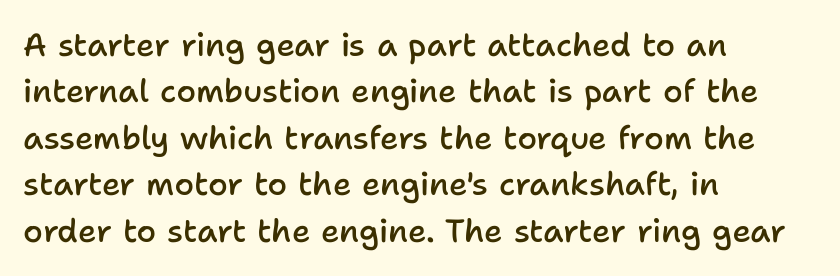
The image shows 32 px semibold sans-serif type, upright; set left-aligned, normal line spacing (1.45x), normal letter spacing, not underlined; low stroke contrast and a medium x-height.
